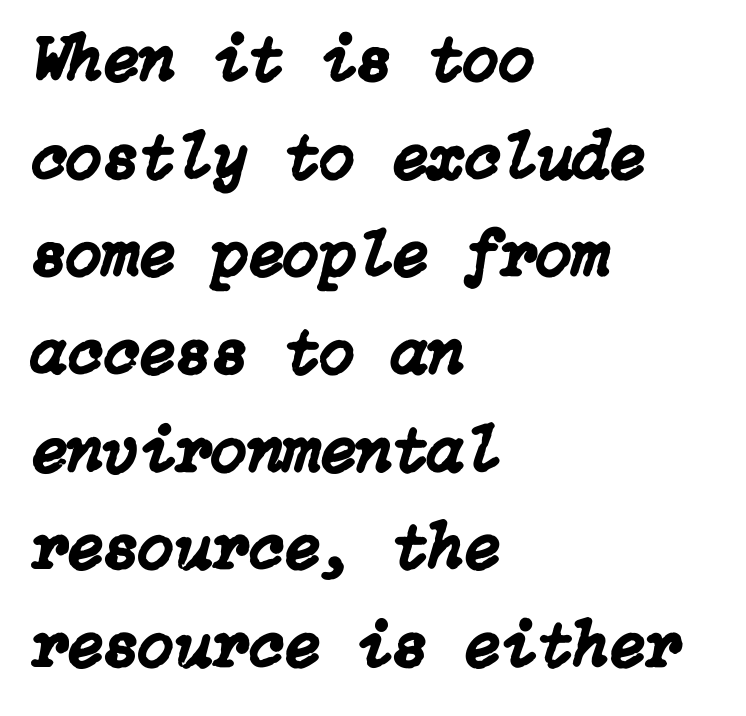
The image shows 66 px text type, italic (leaning right); set left-aligned, normal line spacing (1.48x), normal letter spacing, not underlined; low stroke contrast and a medium x-height.
